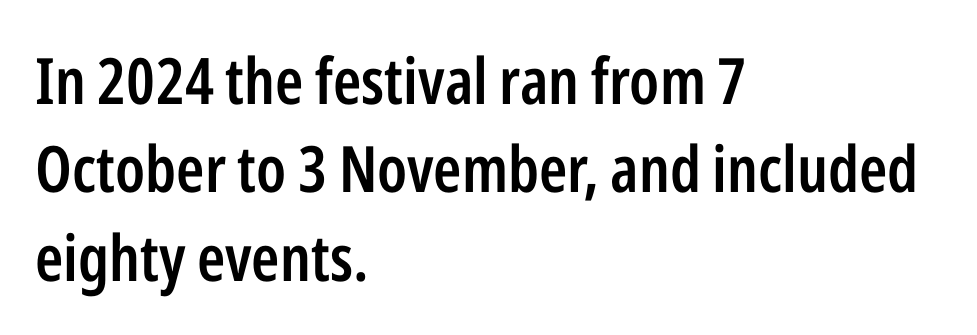
This is sans-serif lettering, the kind often seen on screens and signage. Posture: vertical. Summary of weight: moderately heavy, a semibold. All the whitespace from short lines collects on the right.
